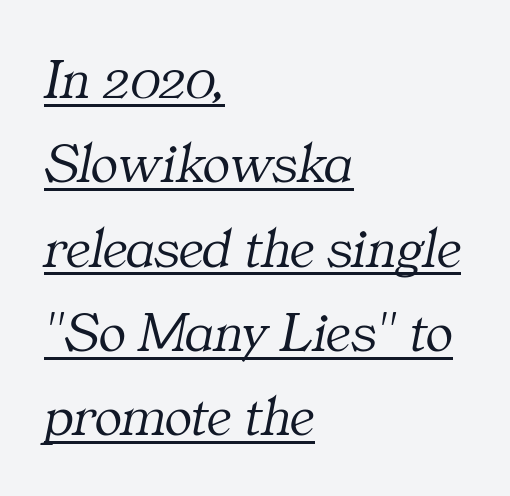
Q: Is the text bold? A: No.
Q: Is the text italic (slanted)? A: Yes, it leans right by about 11 degrees.
Q: Is the typeface a serif or a sans-serif typeface? A: Serif.
Q: Is the text underlined? A: Yes.
Q: How is the paragraph aligned? A: Left-aligned.
Q: Is the spacing between letters normal or unusually wide? A: Normal.
Q: Is the spacing between lines tight, normal or loose? A: Normal.
Q: Width (condensed, normal, or wide)? A: Normal.
Q: Stroke contrast? A: Medium.
Q: x-height? A: Medium.
Q: Monospaced? A: No.
